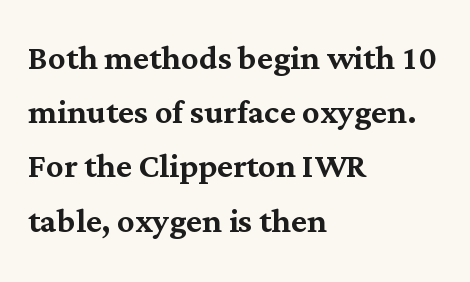
{"serif": "yes", "italic": "no", "width": "normal", "stroke_contrast": "medium", "x_height": "medium", "monospaced": "no", "underline": "no", "align": "left", "line_spacing": "normal", "line_spacing_ratio": 1.26, "letter_spacing": "normal", "letter_spacing_em": 0.0, "glyph_px": 43}
